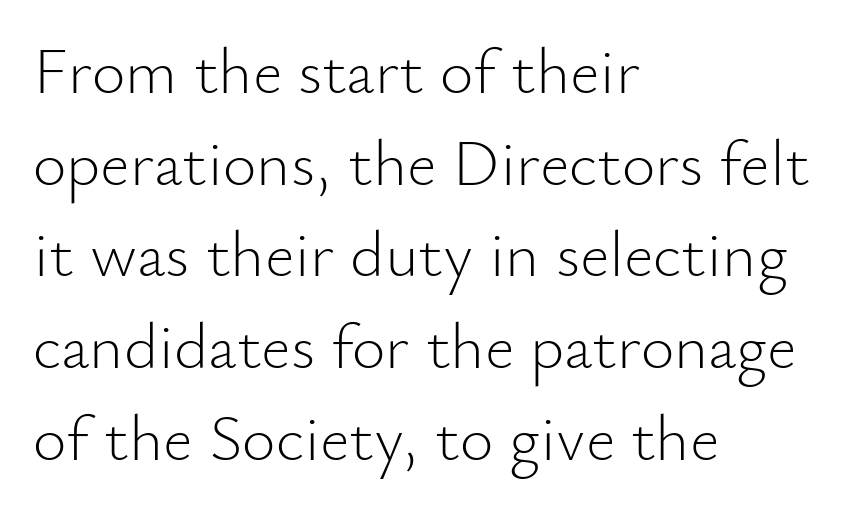
I'd call this a sans setting — the letters go barefoot. Horizontally, the lines are justified to the leading edge only. Stroke thickness stays within the range of a standard reading face or lighter. Short note: letters normally spaced.
